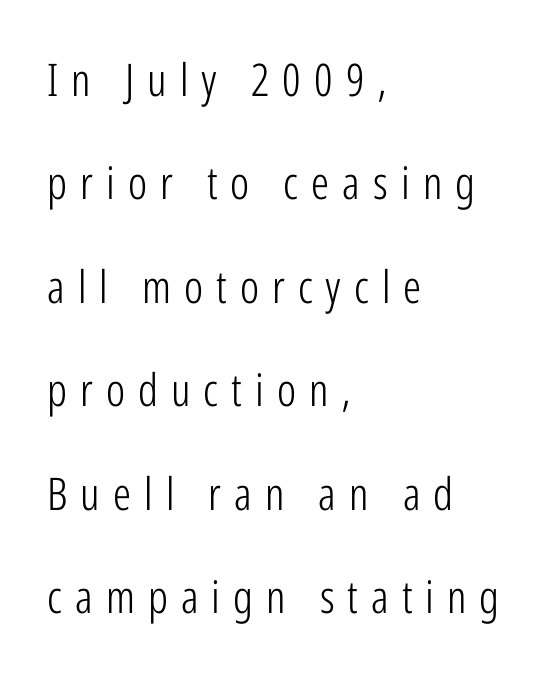
A bare baseline throughout the passage. Between one letter and the next there's a generous, obvious gap. The passage shown is not bold in any degree. The compositor pushed each line to the left boundary. Here the designer chose a conventional face with non-uniform glyph widths.
